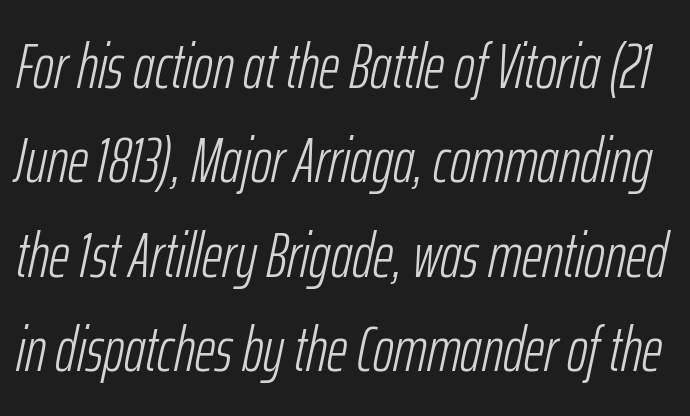
{"italic": "yes", "lean": "right", "slant_degrees": 12, "bold": "no", "weight": "light", "width": "condensed", "stroke_contrast": "low", "x_height": "medium", "monospaced": "no", "underline": "no", "line_spacing": "normal", "line_spacing_ratio": 1.5, "letter_spacing": "normal", "letter_spacing_em": 0.0, "glyph_px": 63}
